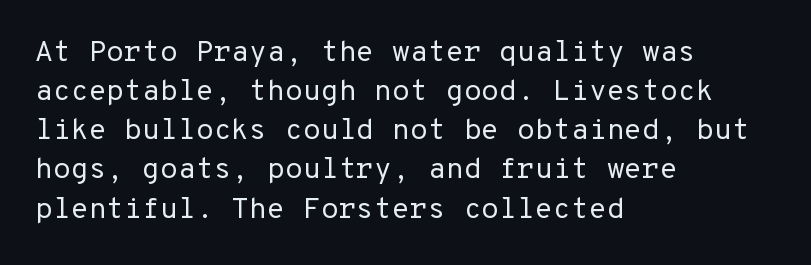
Q: Is the text bold? A: No.
Q: Is the text italic (slanted)? A: No, it is upright.
Q: Is the typeface a serif or a sans-serif typeface? A: Sans-serif.
Q: Is the text underlined? A: No.
Q: How is the paragraph aligned? A: Left-aligned.
Q: Is the spacing between letters normal or unusually wide? A: Normal.
Q: Is the spacing between lines tight, normal or loose? A: Normal.
Q: Width (condensed, normal, or wide)? A: Normal.
Q: Stroke contrast? A: Low.
Q: x-height? A: Medium.
Q: Monospaced? A: Yes.
